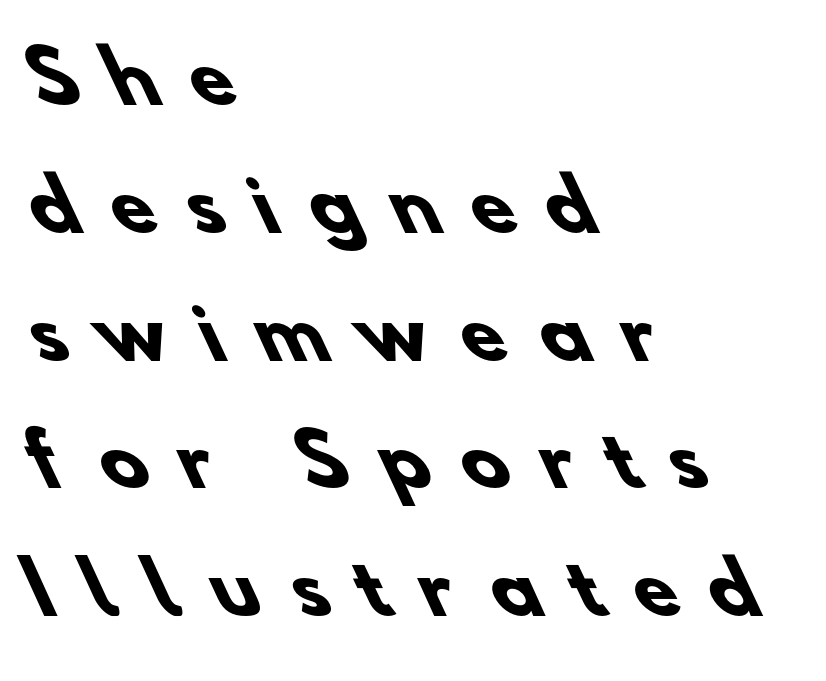
{"serif": "no", "bold": "yes", "weight": "heavy", "width": "normal", "stroke_contrast": "low", "x_height": "small", "monospaced": "no", "underline": "no", "align": "left", "line_spacing_ratio": 1.8, "letter_spacing": "wide", "letter_spacing_em": 0.46, "glyph_px": 71}
